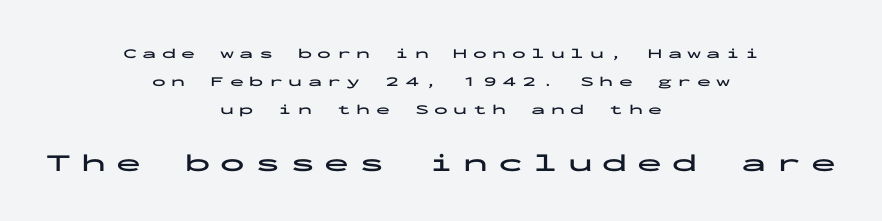
Q: Is the text bold? A: Yes.
Q: Is the text italic (slanted)? A: No, it is upright.
Q: Is the text underlined? A: No.
Q: How is the paragraph aligned? A: Centered.
Q: Is the spacing between letters normal or unusually wide? A: Unusually wide.
Q: Is the spacing between lines tight, normal or loose? A: Loose.
Q: Which block of text is set in a larger size, the first (top) or the second (bottom)? A: The second (bottom) one.
